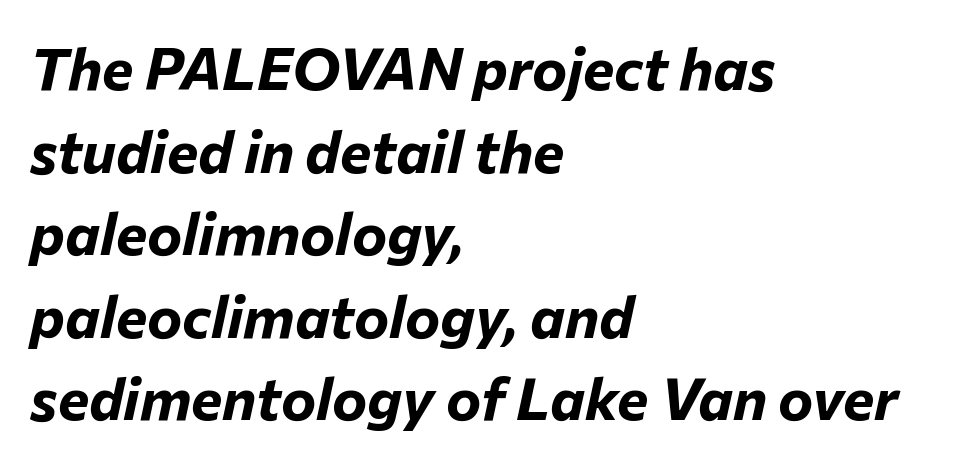
{"italic": "yes", "lean": "right", "slant_degrees": 12, "bold": "yes", "weight": "bold", "width": "normal", "stroke_contrast": "low", "x_height": "medium", "monospaced": "no", "underline": "no", "align": "left", "line_spacing": "normal", "line_spacing_ratio": 1.4, "letter_spacing": "normal", "letter_spacing_em": 0.0, "glyph_px": 59}
